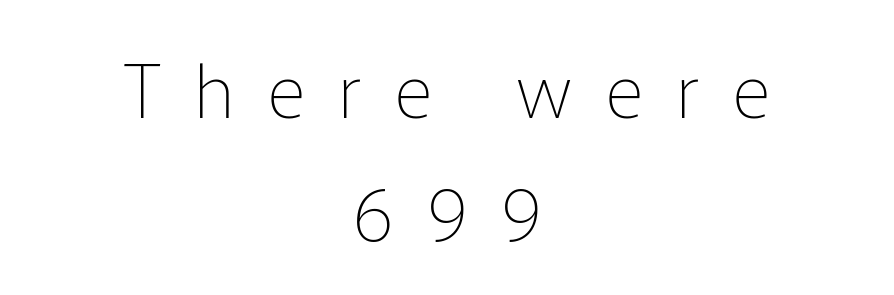
Regarding leading, the lines here are spaced in the standard way. Has an underline been added? It has not. Both edges are ragged and mirror each other, which tells us the setting is centered. How are the letters spaced? Widely, with obvious added tracking. Tall strokes in this sample are plumb rather than angled. This sample has the flowing, uneven cadence of proportional lettering.
